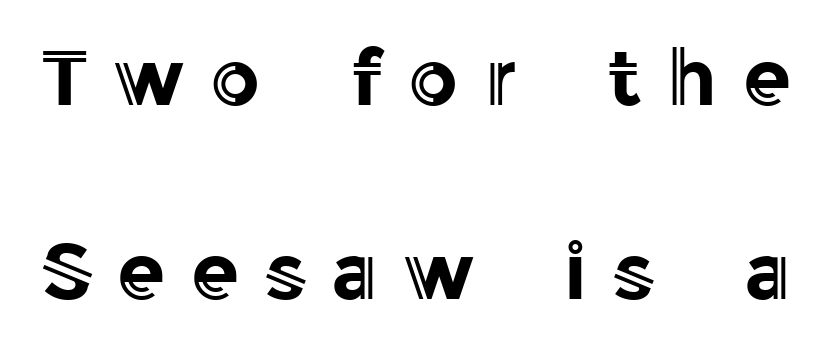
The lines are spread far apart with generous leading. The rendering inserts visible extra space after every character. A typesetter would call this proportional, since set widths differ per character. Italic? Not at all — the glyphs are vertical. Quick note: underline off.
